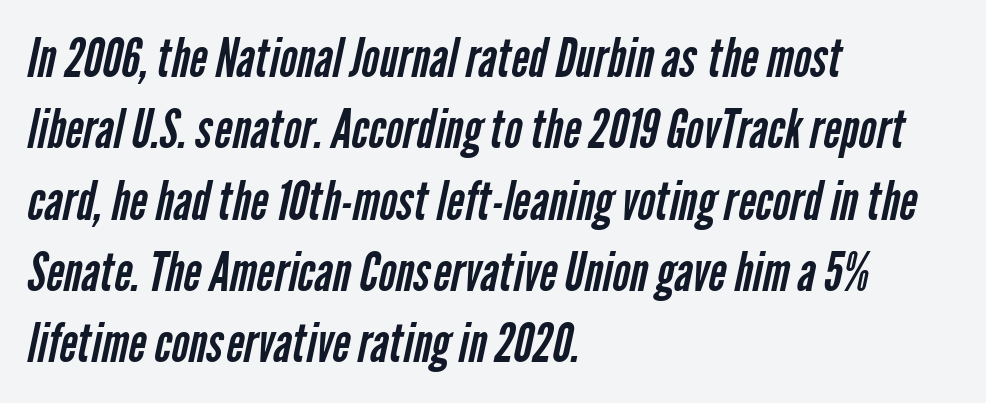
In CSS terms this would be text-align: left. Spacing verdict: proportional, widths tailored to each character. Each letter's strokes conclude bluntly, with no projecting serifs. Beneath every word, the page is bare. Caption: standard tracking, unaltered. The typesetting does not lean heavy: it is not bold.
